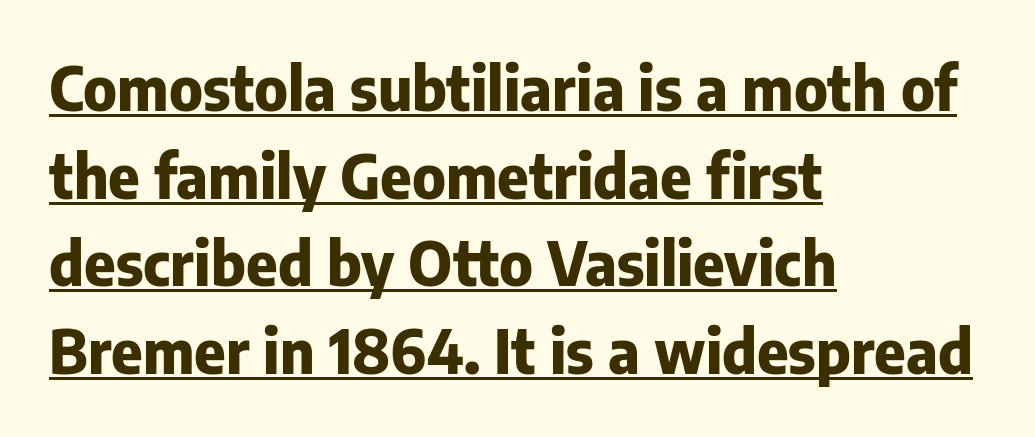
Q: Is the text bold? A: Yes.
Q: Is the text italic (slanted)? A: No, it is upright.
Q: Is the typeface a serif or a sans-serif typeface? A: Sans-serif.
Q: Is the text underlined? A: Yes.
Q: How is the paragraph aligned? A: Left-aligned.
Q: Is the spacing between letters normal or unusually wide? A: Normal.
Q: Is the spacing between lines tight, normal or loose? A: Normal.
Q: Width (condensed, normal, or wide)? A: Normal.
Q: Stroke contrast? A: Low.
Q: x-height? A: Medium.
Q: Monospaced? A: No.
